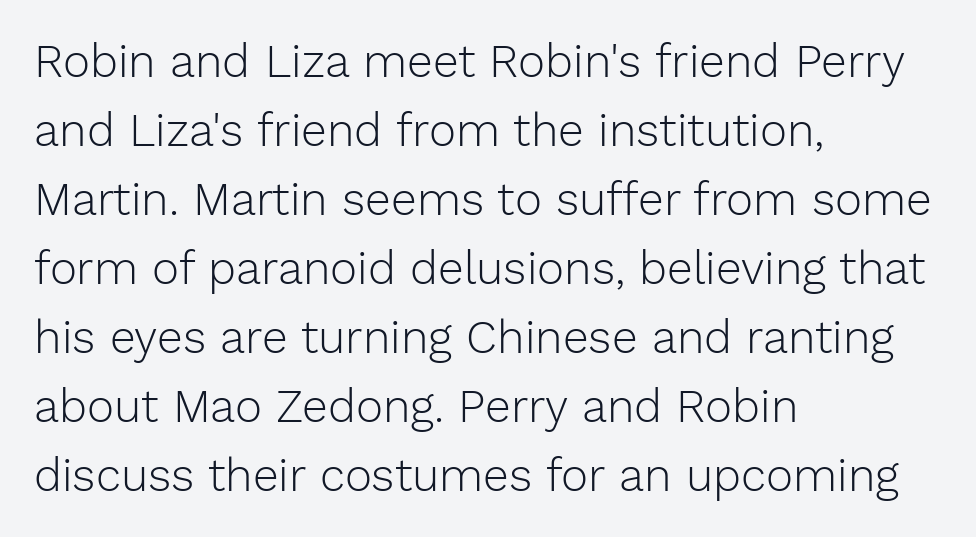
Q: Is the text bold? A: No.
Q: Is the text italic (slanted)? A: No, it is upright.
Q: Is the typeface a serif or a sans-serif typeface? A: Sans-serif.
Q: Is the text underlined? A: No.
Q: How is the paragraph aligned? A: Left-aligned.
Q: Is the spacing between letters normal or unusually wide? A: Normal.
Q: Is the spacing between lines tight, normal or loose? A: Normal.
Q: Width (condensed, normal, or wide)? A: Normal.
Q: Stroke contrast? A: Low.
Q: x-height? A: Medium.
Q: Monospaced? A: No.
